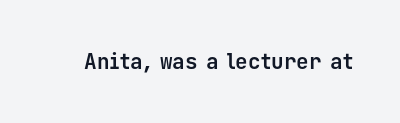
The image shows 21 px bold type, upright; set normal letter spacing, not underlined.
